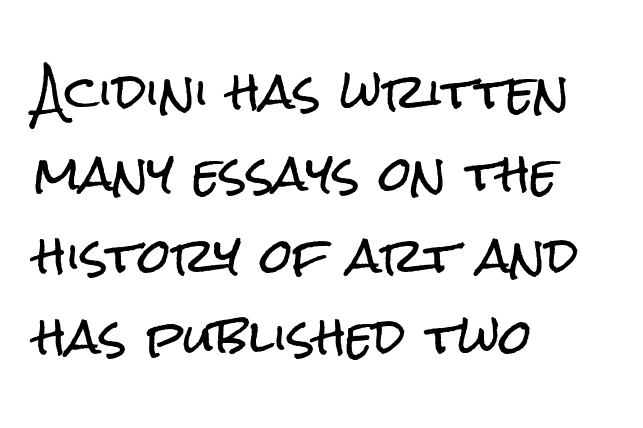
The tracking reads as untouched default to a designer's eye. Tall strokes in this sample are plumb rather than angled. The letters advance in unequal steps, a hallmark of proportional type. Stroke terminals: plain, sans-serif.
